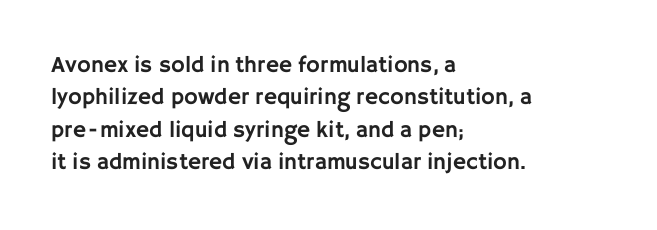
Rule under the text: the space is simply empty. Glyph-to-glyph distance matches everyday printed text. This block has exactly the height ordinary leading produces. Every character sits straight up, as roman type does. Teacher's note: observe the even left margin — that is flush-left alignment.
